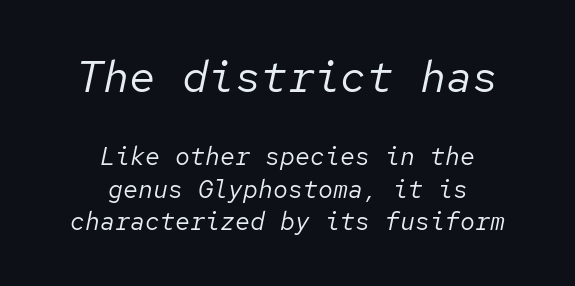
Q: Is the text bold? A: No.
Q: Is the text italic (slanted)? A: Yes, it leans right by about 12 degrees.
Q: Is the text underlined? A: No.
Q: How is the paragraph aligned? A: Centered.
Q: Is the spacing between letters normal or unusually wide? A: Normal.
Q: Is the spacing between lines tight, normal or loose? A: Normal.
Q: Which block of text is set in a larger size, the first (top) or the second (bottom)? A: The first (top) one.
Q: Width (condensed, normal, or wide)? A: Normal.
Q: Stroke contrast? A: Low.
Q: x-height? A: Medium.
Q: Monospaced? A: Yes.
